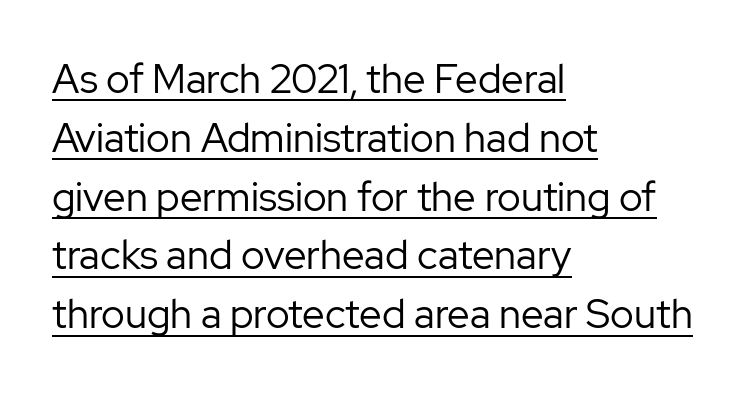
The space between consecutive lines is moderate. You can tell from the bare stems that sans-serif type was used. You can see a thin bar hugging the bottom of the glyphs. A student would call this left alignment; a typographer would say flush left, rag right.
